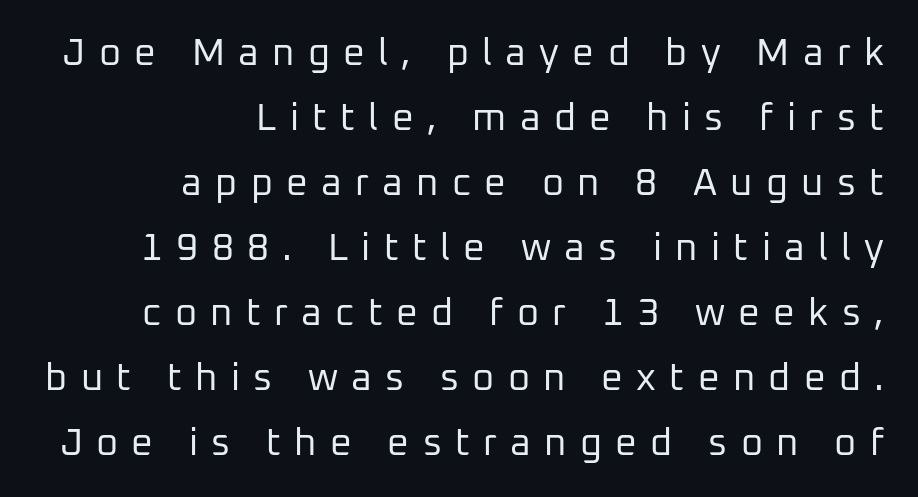
{"serif": "no", "italic": "no", "bold": "no", "weight": "regular", "width": "normal", "stroke_contrast": "low", "x_height": "medium", "monospaced": "no", "underline": "no", "align": "right", "line_spacing_ratio": 1.71, "letter_spacing": "wide", "letter_spacing_em": 0.35, "glyph_px": 38}
